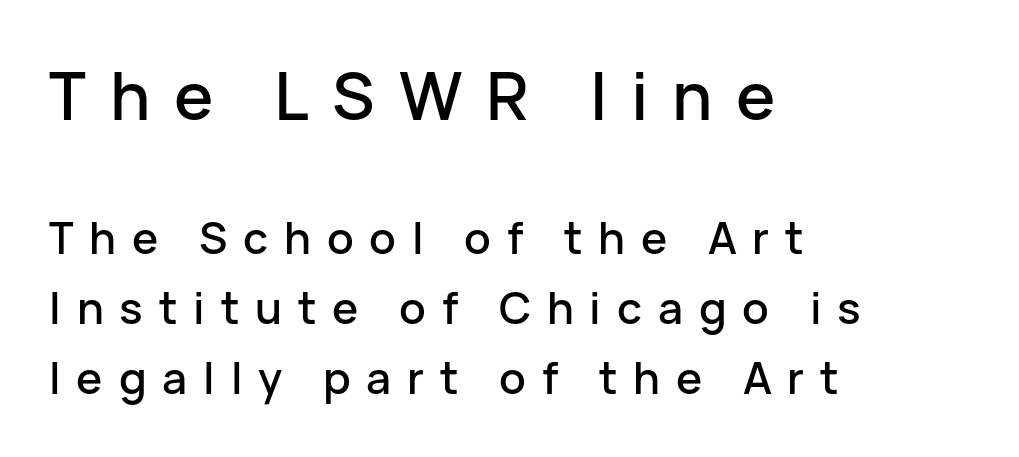
{"serif": "no", "italic": "no", "width": "normal", "stroke_contrast": "low", "x_height": "medium", "monospaced": "no", "underline": "no", "align": "left", "line_spacing": "normal", "line_spacing_ratio": 1.59, "letter_spacing": "wide", "letter_spacing_em": 0.36, "larger_block": "first", "size_ratio": 1.5, "glyph_px": 66}
